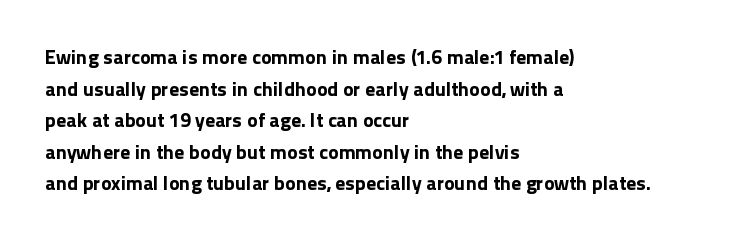
The image shows 20 px bold type, upright; set left-aligned, normal line spacing (1.58x), normal letter spacing, not underlined.
